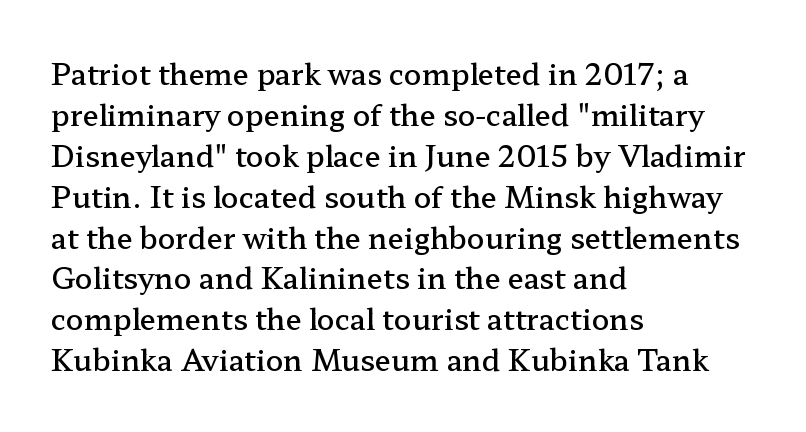
The space between consecutive lines is moderate. Bare-footed words on every line. When letters stand straight like this, we call the style roman or upright. Is this a sans? No — the strokes have serifs.
